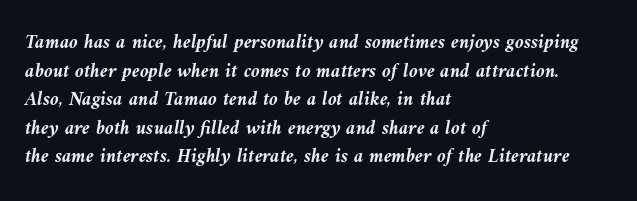
The image shows 20 px bold type, italic (leaning left); set left-aligned, normal line spacing (1.43x), normal letter spacing, not underlined.
